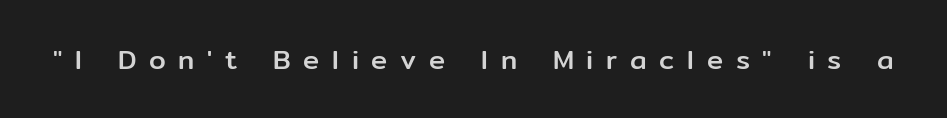
{"italic": "no", "underline": "no", "letter_spacing": "wide", "letter_spacing_em": 0.47, "glyph_px": 27}
